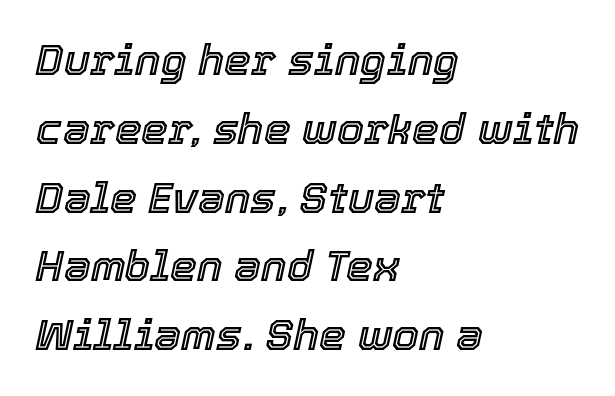
{"italic": "yes", "lean": "right", "slant_degrees": 12, "width": "normal", "x_height": "medium", "monospaced": "no", "underline": "no", "align": "left", "line_spacing": "normal", "line_spacing_ratio": 1.6, "letter_spacing": "normal", "letter_spacing_em": 0.0, "glyph_px": 43}
